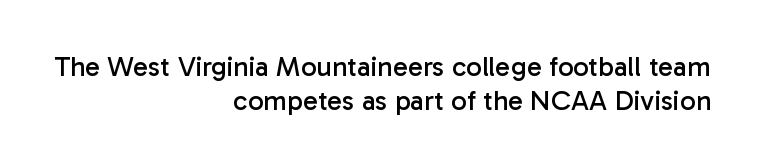
Q: Is the text bold? A: No.
Q: Is the text italic (slanted)? A: No, it is upright.
Q: Is the typeface a serif or a sans-serif typeface? A: Sans-serif.
Q: Is the text underlined? A: No.
Q: How is the paragraph aligned? A: Right-aligned.
Q: Is the spacing between letters normal or unusually wide? A: Normal.
Q: Width (condensed, normal, or wide)? A: Normal.
Q: Stroke contrast? A: Low.
Q: x-height? A: Medium.
Q: Monospaced? A: No.
